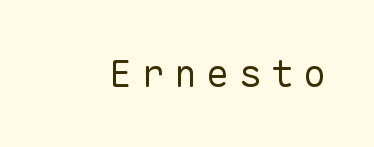
{"serif": "no", "italic": "no", "bold": "no", "weight": "regular", "width": "normal", "stroke_contrast": "low", "x_height": "medium", "monospaced": "yes", "underline": "no", "letter_spacing": "wide", "letter_spacing_em": 0.25, "glyph_px": 38}
